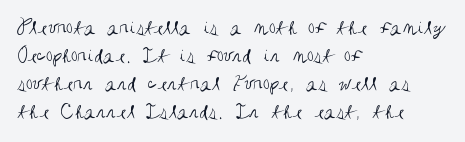
Normally led — the rows are evenly, conventionally spaced. Underlining? Definitely not there. The passage is arranged the way most books set body copy — flush left. Default kerning and tracking; the words read as compact shapes.
